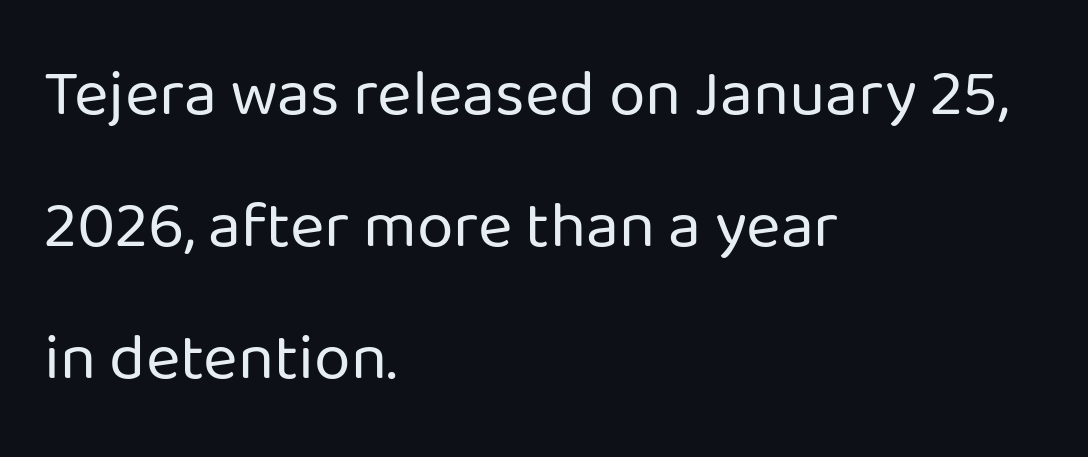
{"serif": "no", "italic": "no", "bold": "no", "weight": "regular", "width": "normal", "stroke_contrast": "low", "x_height": "medium", "monospaced": "no", "underline": "no", "align": "left", "line_spacing": "loose", "line_spacing_ratio": 2.0, "letter_spacing": "normal", "letter_spacing_em": 0.0, "glyph_px": 66}
